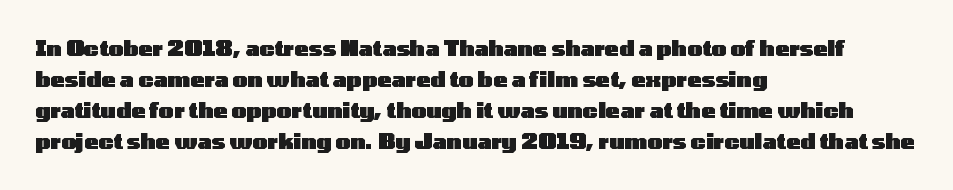
These lines keep a tight, regular rhythm from letter to letter. The typesetting leans heavy: a genuine bold. Line beginnings align vertically; line endings do not. If you drew a line through each stem, it would be perfectly vertical. Letters rest on an invisible, unmarked baseline.
